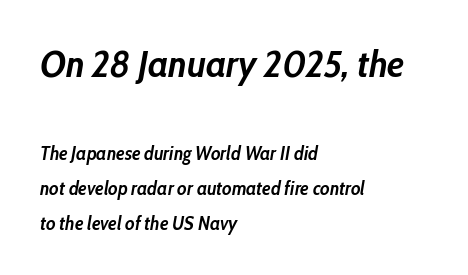
{"italic": "yes", "lean": "right", "slant_degrees": 10, "bold": "yes", "weight": "semibold", "width": "condensed", "stroke_contrast": "low", "x_height": "medium", "monospaced": "no", "underline": "no", "align": "left", "line_spacing_ratio": 1.85, "letter_spacing": "normal", "letter_spacing_em": 0.0, "larger_block": "first", "size_ratio": 2.0, "glyph_px": 38}
